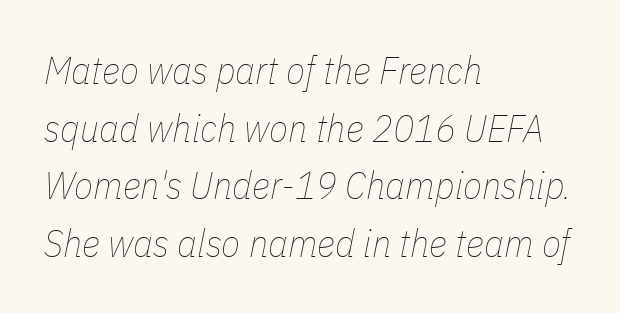
The image shows 39 px thin, condensed type, italic (leaning right); set left-aligned, normal line spacing (1.48x), normal letter spacing, not underlined; low stroke contrast and a medium x-height.
